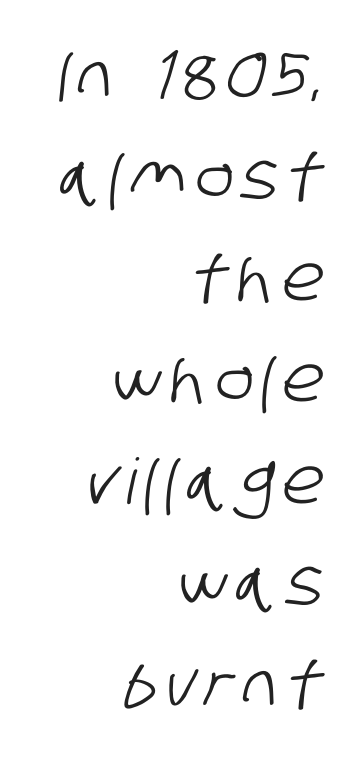
The image shows 63 px condensed sans-serif type; set right-aligned, normal line spacing (1.61x), not underlined; low stroke contrast and a large x-height.
